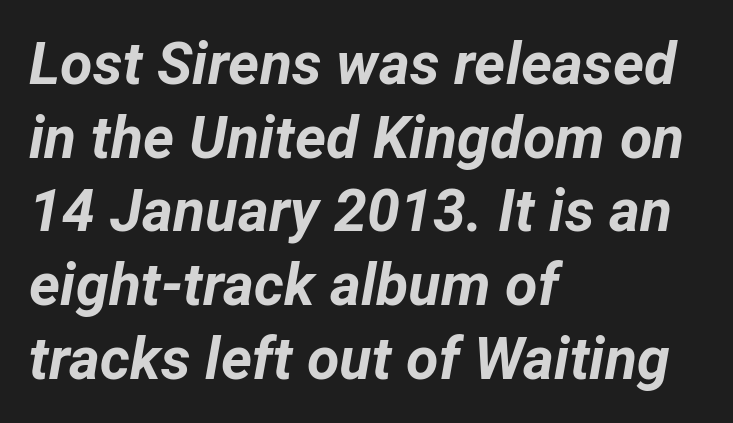
{"italic": "yes", "lean": "right", "slant_degrees": 12, "bold": "yes", "weight": "bold", "width": "normal", "stroke_contrast": "low", "x_height": "medium", "monospaced": "no", "underline": "no", "align": "left", "line_spacing": "normal", "line_spacing_ratio": 1.25, "letter_spacing": "normal", "letter_spacing_em": 0.0, "glyph_px": 59}
